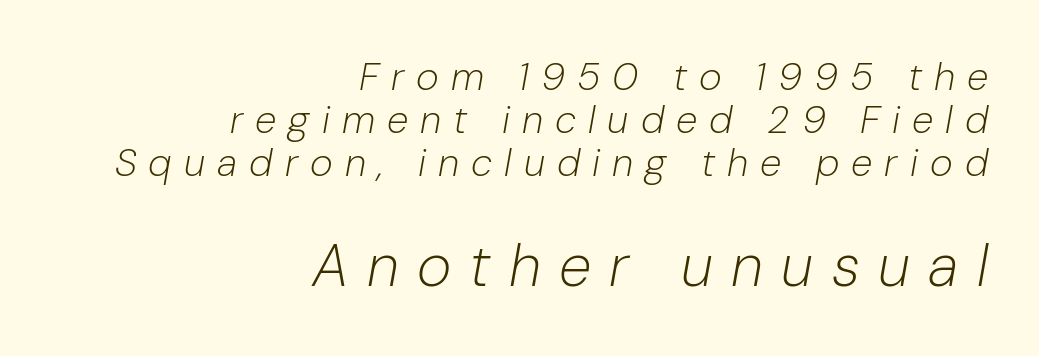
Q: Is the text bold? A: No.
Q: Is the text italic (slanted)? A: Yes, it leans right by about 10 degrees.
Q: Is the text underlined? A: No.
Q: How is the paragraph aligned? A: Right-aligned.
Q: Is the spacing between letters normal or unusually wide? A: Unusually wide.
Q: Is the spacing between lines tight, normal or loose? A: Tight.
Q: Which block of text is set in a larger size, the first (top) or the second (bottom)? A: The second (bottom) one.
Q: Width (condensed, normal, or wide)? A: Normal.
Q: Stroke contrast? A: Low.
Q: x-height? A: Medium.
Q: Monospaced? A: No.
